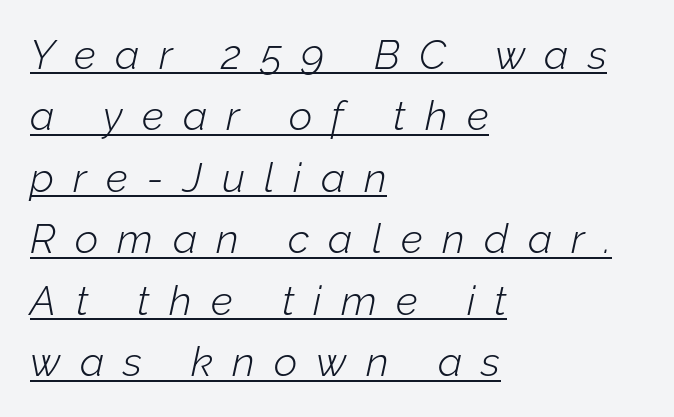
The image shows 41 px light type, italic (leaning right); set left-aligned, normal line spacing (1.5x), unusually wide letter spacing (+0.47 em), underlined; low stroke contrast and a medium x-height.
